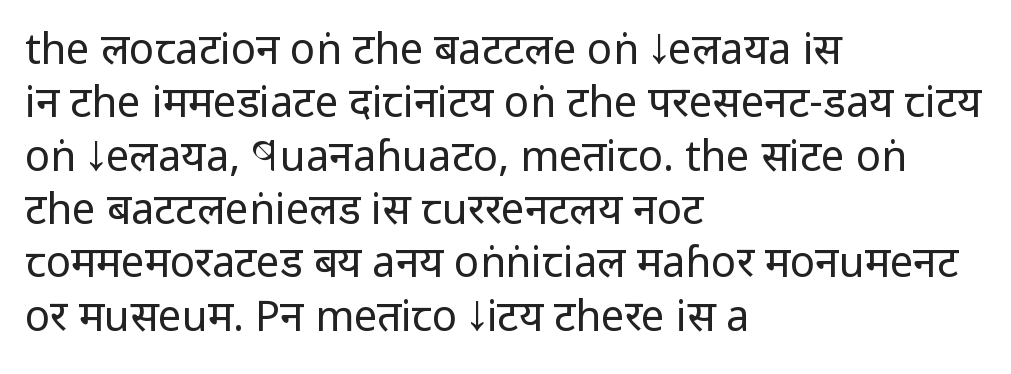
Note: no serifs on the glyphs. Leading matches the norm, producing a regular column. Proportional: the letters do not fall into vertical columns. In terms of letterspacing, this is plain default setting.
